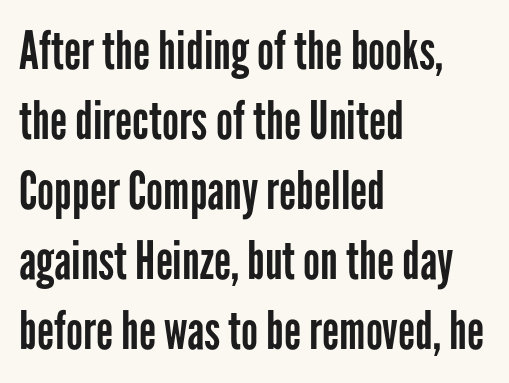
{"serif": "no", "italic": "no", "bold": "no", "weight": "regular", "width": "condensed", "stroke_contrast": "low", "x_height": "medium", "monospaced": "no", "underline": "no", "align": "left", "line_spacing": "normal", "line_spacing_ratio": 1.32, "letter_spacing": "normal", "letter_spacing_em": 0.0, "glyph_px": 53}
